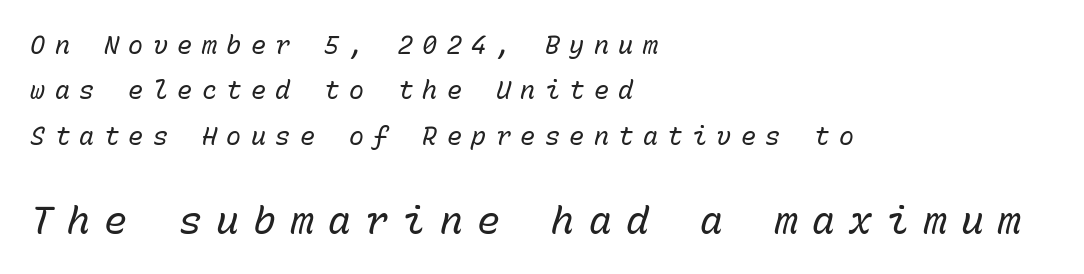
Q: Is the text bold? A: No.
Q: Is the text italic (slanted)? A: Yes, it leans right by about 15 degrees.
Q: Is the text underlined? A: No.
Q: How is the paragraph aligned? A: Left-aligned.
Q: Is the spacing between letters normal or unusually wide? A: Unusually wide.
Q: Which block of text is set in a larger size, the first (top) or the second (bottom)? A: The second (bottom) one.
Q: Width (condensed, normal, or wide)? A: Normal.
Q: Stroke contrast? A: Low.
Q: x-height? A: Medium.
Q: Monospaced? A: Yes.
